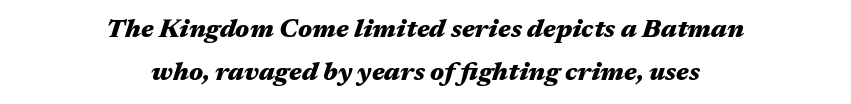
Words float on clear page, feet unadorned. Compared with typical paragraphs, the rows here are spaced about the same. The face used here has the dense, thick strokes of a bold. Between one letter and the next there's only the usual sliver of space. The rendering applies a slant to the glyphs.
